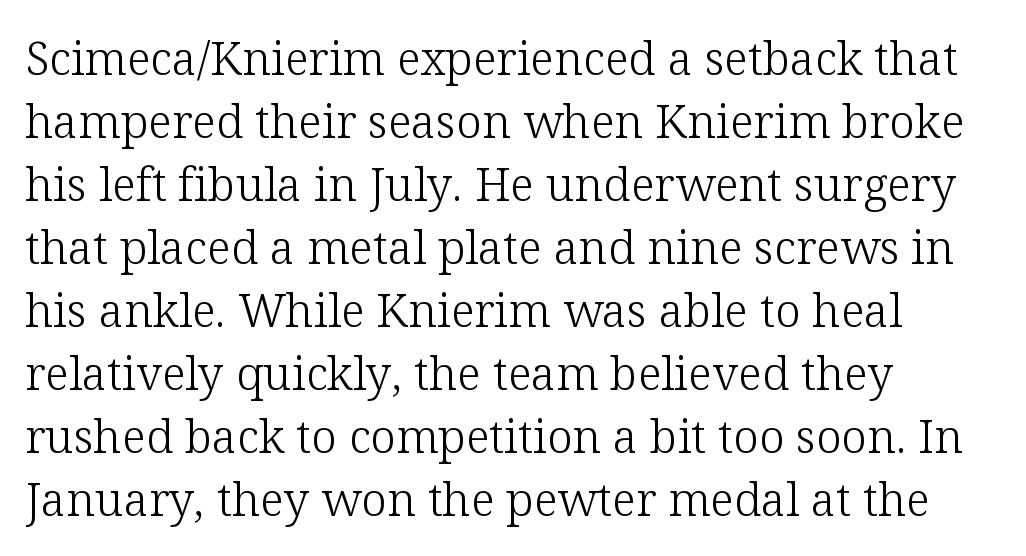
Every row of glyphs begins at an identical x-position on the left. Italic: no, the glyphs are upright roman. Check under the words: just untouched page. The passage shown is typed in a proportional face where columns would drift.
